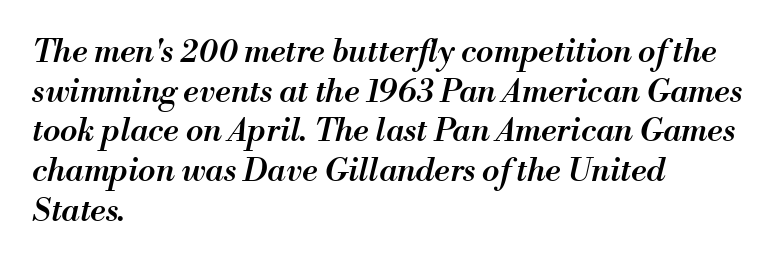
The image shows 32 px semibold type, italic (leaning right); set left-aligned, line spacing 1.24x, normal letter spacing, not underlined; medium stroke contrast and a small x-height.
